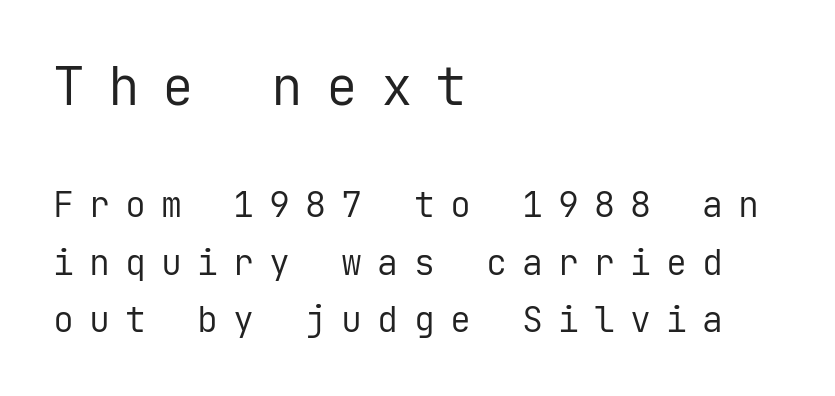
Q: Is the text bold? A: No.
Q: Is the text italic (slanted)? A: No, it is upright.
Q: Is the typeface a serif or a sans-serif typeface? A: Sans-serif.
Q: Is the text underlined? A: No.
Q: How is the paragraph aligned? A: Left-aligned.
Q: Is the spacing between letters normal or unusually wide? A: Unusually wide.
Q: Is the spacing between lines tight, normal or loose? A: Normal.
Q: Which block of text is set in a larger size, the first (top) or the second (bottom)? A: The first (top) one.
Q: Width (condensed, normal, or wide)? A: Normal.
Q: Stroke contrast? A: Low.
Q: x-height? A: Medium.
Q: Monospaced? A: Yes.
